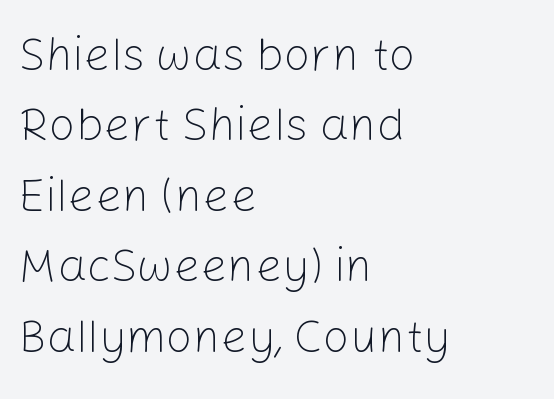
Q: Is the text bold? A: No.
Q: Is the text italic (slanted)? A: No, it is upright.
Q: Is the typeface a serif or a sans-serif typeface? A: Sans-serif.
Q: Is the text underlined? A: No.
Q: How is the paragraph aligned? A: Left-aligned.
Q: Is the spacing between letters normal or unusually wide? A: Normal.
Q: Is the spacing between lines tight, normal or loose? A: Normal.
Q: Width (condensed, normal, or wide)? A: Normal.
Q: Stroke contrast? A: Low.
Q: x-height? A: Medium.
Q: Monospaced? A: No.
